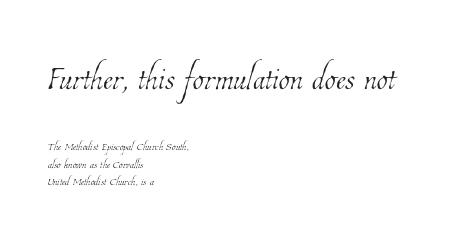
The image shows 45 px thin, condensed type; set left-aligned, line spacing 1.16x, normal letter spacing, not underlined; the first (top) block is 3.0x larger; low stroke contrast and a medium x-height.
